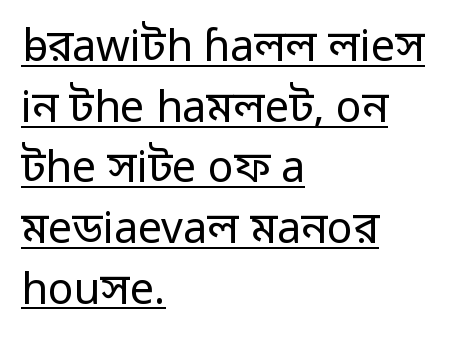
{"serif": "no", "italic": "no", "bold": "no", "weight": "regular", "width": "normal", "stroke_contrast": "low", "x_height": "medium", "monospaced": "no", "underline": "yes", "align": "left", "line_spacing": "normal", "line_spacing_ratio": 1.41, "letter_spacing": "normal", "letter_spacing_em": 0.0, "glyph_px": 43}
